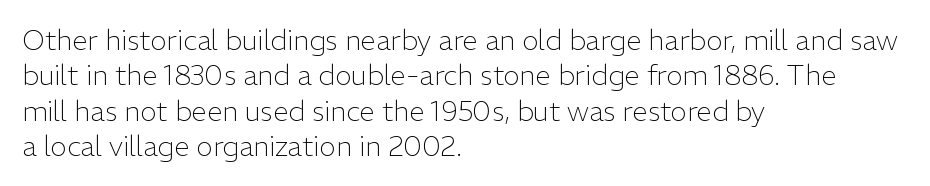
{"serif": "no", "italic": "no", "bold": "no", "weight": "light", "width": "normal", "stroke_contrast": "low", "x_height": "medium", "monospaced": "no", "underline": "no", "align": "left", "line_spacing": "normal", "line_spacing_ratio": 1.26, "letter_spacing": "normal", "letter_spacing_em": 0.0, "glyph_px": 28}
